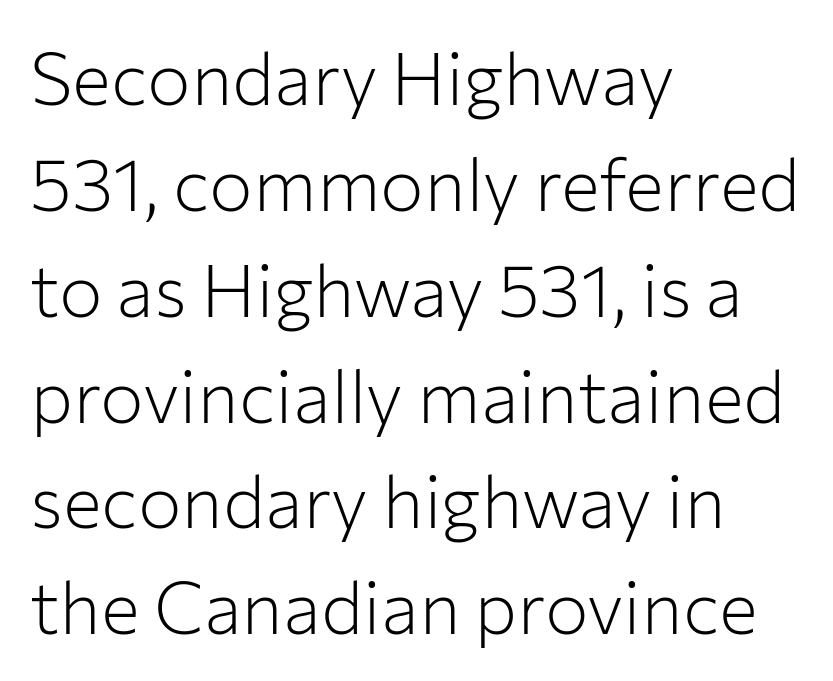
{"serif": "no", "italic": "no", "bold": "no", "weight": "light", "width": "normal", "stroke_contrast": "low", "x_height": "medium", "monospaced": "no", "underline": "no", "align": "left", "line_spacing": "normal", "line_spacing_ratio": 1.45, "letter_spacing": "normal", "letter_spacing_em": 0.0, "glyph_px": 73}
